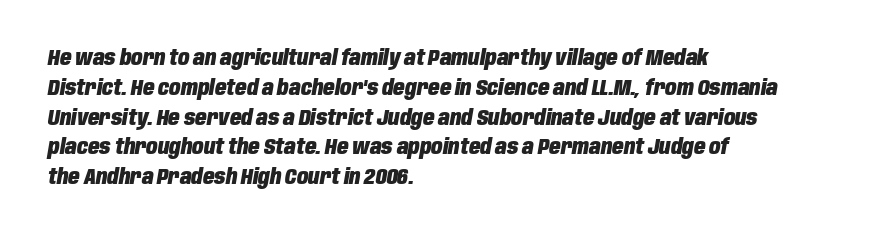
The image shows 21 px bold type, italic (leaning right); set left-aligned, normal line spacing (1.42x), normal letter spacing, not underlined.
